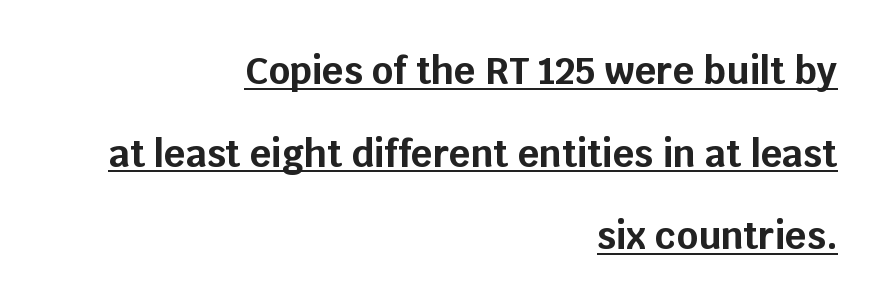
Q: Is the text bold? A: Yes.
Q: Is the text italic (slanted)? A: No, it is upright.
Q: Is the typeface a serif or a sans-serif typeface? A: Sans-serif.
Q: Is the text underlined? A: Yes.
Q: How is the paragraph aligned? A: Right-aligned.
Q: Is the spacing between letters normal or unusually wide? A: Normal.
Q: Is the spacing between lines tight, normal or loose? A: Loose.
Q: Width (condensed, normal, or wide)? A: Normal.
Q: Stroke contrast? A: Low.
Q: x-height? A: Large.
Q: Monospaced? A: No.
